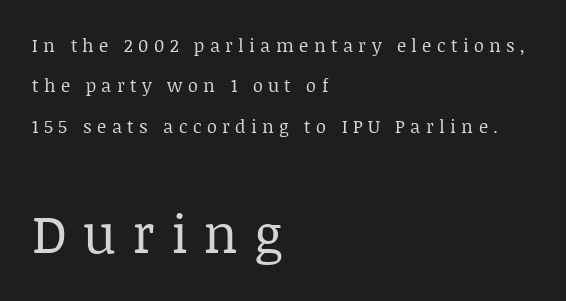
{"serif": "yes", "italic": "no", "bold": "no", "weight": "regular", "width": "normal", "stroke_contrast": "low", "x_height": "large", "monospaced": "no", "underline": "no", "align": "left", "line_spacing": "loose", "line_spacing_ratio": 2.25, "letter_spacing": "wide", "letter_spacing_em": 0.3, "larger_block": "second", "size_ratio": 2.94, "glyph_px": 53}
